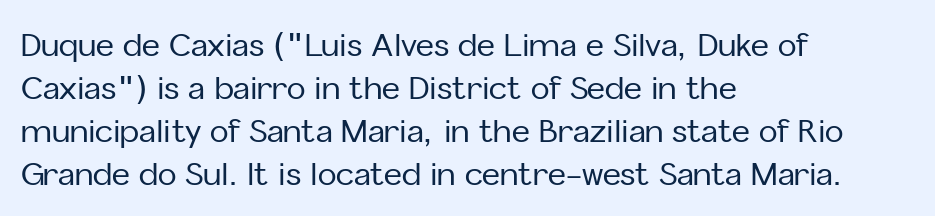
Q: Is the text italic (slanted)? A: No, it is upright.
Q: Is the typeface a serif or a sans-serif typeface? A: Sans-serif.
Q: Is the text underlined? A: No.
Q: How is the paragraph aligned? A: Left-aligned.
Q: Is the spacing between letters normal or unusually wide? A: Normal.
Q: Is the spacing between lines tight, normal or loose? A: Normal.
Q: Width (condensed, normal, or wide)? A: Normal.
Q: Stroke contrast? A: Low.
Q: x-height? A: Medium.
Q: Monospaced? A: No.
